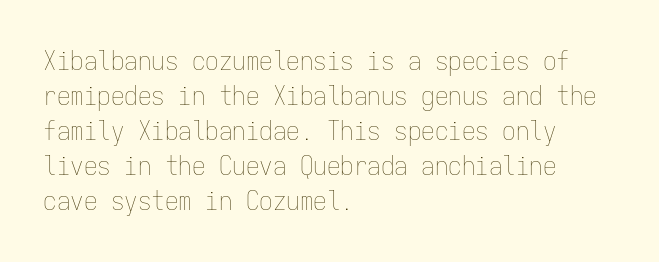
The image shows 27 px text type, upright; set left-aligned, normal line spacing (1.3x), normal letter spacing, not underlined.
